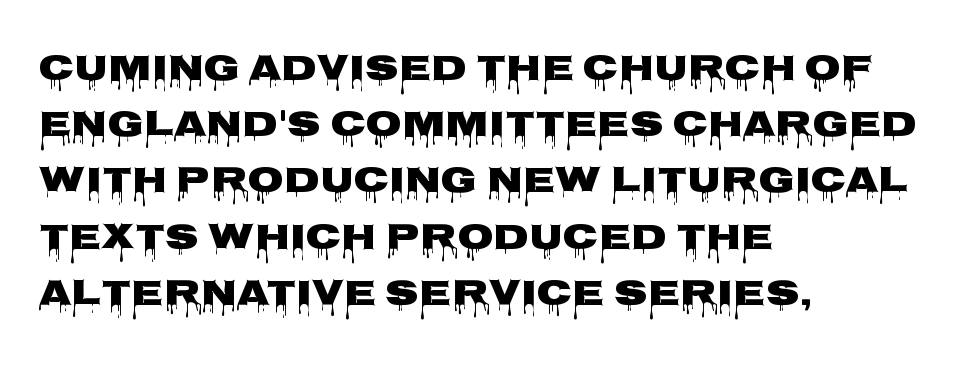
The image shows 37 px wide sans-serif type, upright; set left-aligned, normal line spacing (1.52x), normal letter spacing, not underlined; low stroke contrast and a large x-height.
